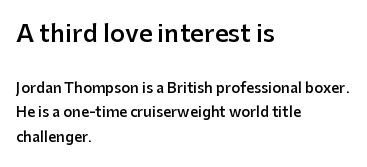
The image shows 24 px text type, upright; set left-aligned, line spacing 1.77x, normal letter spacing, not underlined; the first (top) block is 1.71x larger.
